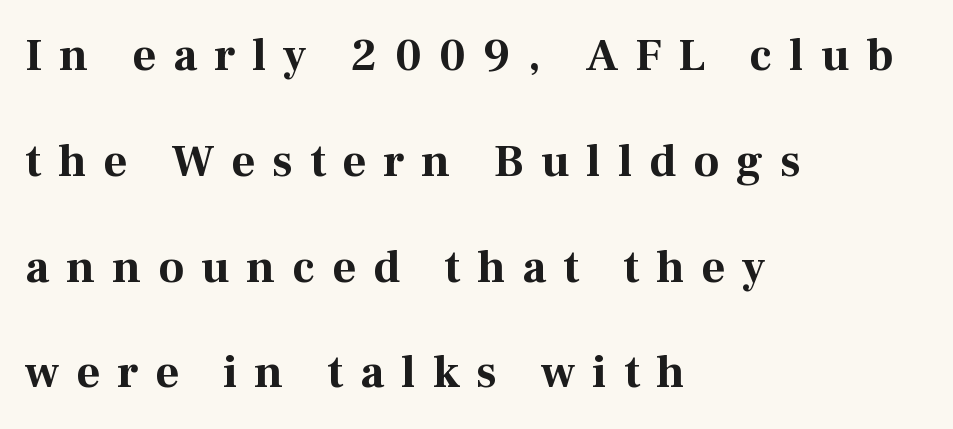
The glyphs have the mass of a bold cut. The passage shown stacks its lines with a broad gap. Do the characters align in a grid? No, the font is proportional. The designer went with a serif here, giving each stem small feet. Quick note: not italic, upright.
